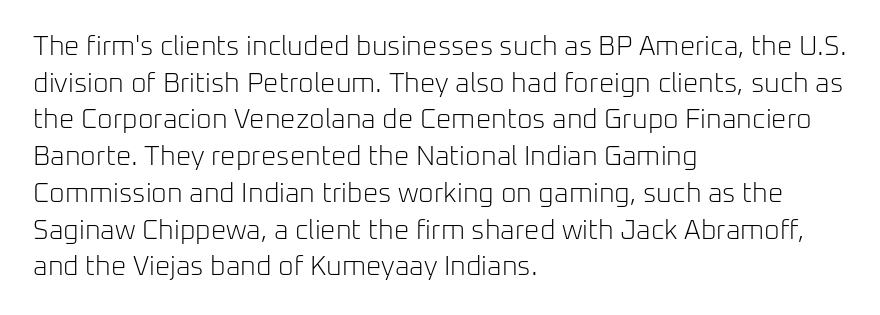
The image shows 27 px text type, upright; set left-aligned, normal line spacing (1.36x), normal letter spacing, not underlined.
